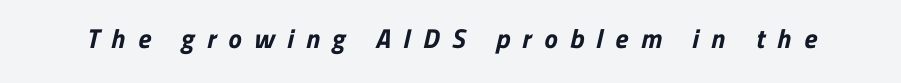
The letters are bold, with thick, heavy strokes. There is plenty of visible air inserted between adjacent glyphs. Plain, unruled lines of type.
